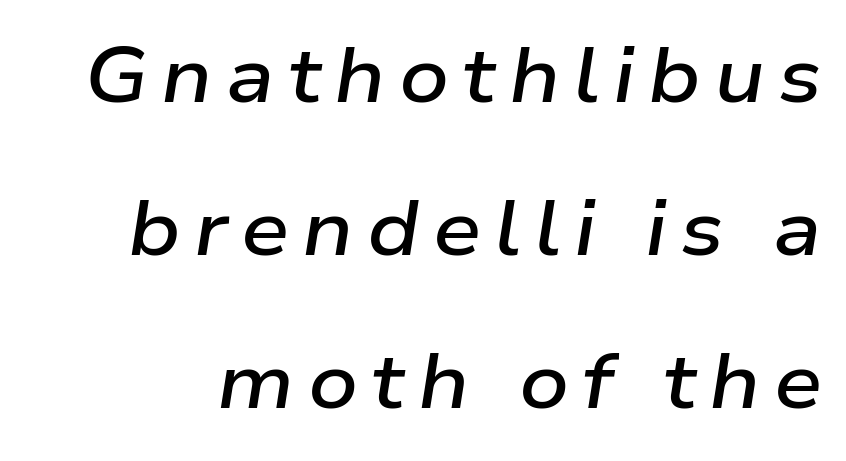
{"italic": "yes", "lean": "right", "slant_degrees": 9, "bold": "semi", "weight": "semibold", "width": "wide", "stroke_contrast": "low", "x_height": "medium", "monospaced": "no", "underline": "no", "line_spacing": "loose", "line_spacing_ratio": 1.99, "glyph_px": 77}
